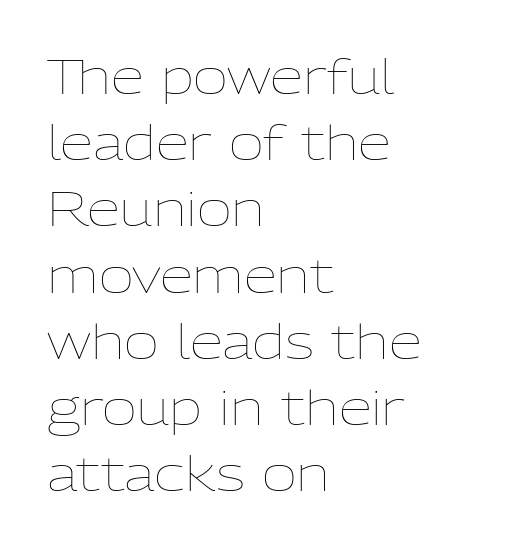
{"italic": "no", "bold": "no", "weight": "thin", "width": "normal", "stroke_contrast": "low", "x_height": "medium", "monospaced": "no", "underline": "no", "align": "left", "line_spacing": "normal", "line_spacing_ratio": 1.38, "letter_spacing": "normal", "letter_spacing_em": 0.0, "glyph_px": 48}
